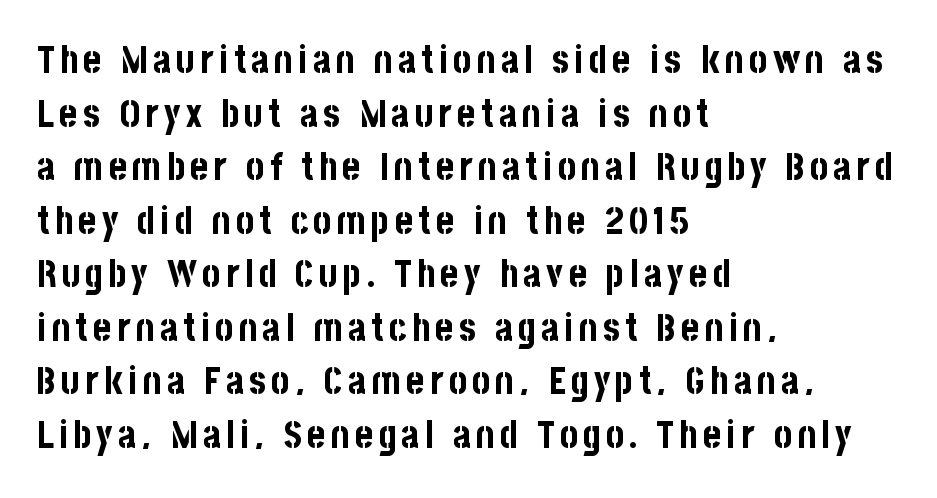
{"serif": "no", "italic": "no", "bold": "yes", "weight": "bold", "width": "condensed", "stroke_contrast": "low", "x_height": "large", "monospaced": "no", "underline": "no", "align": "left", "line_spacing": "normal", "line_spacing_ratio": 1.41, "glyph_px": 38}
